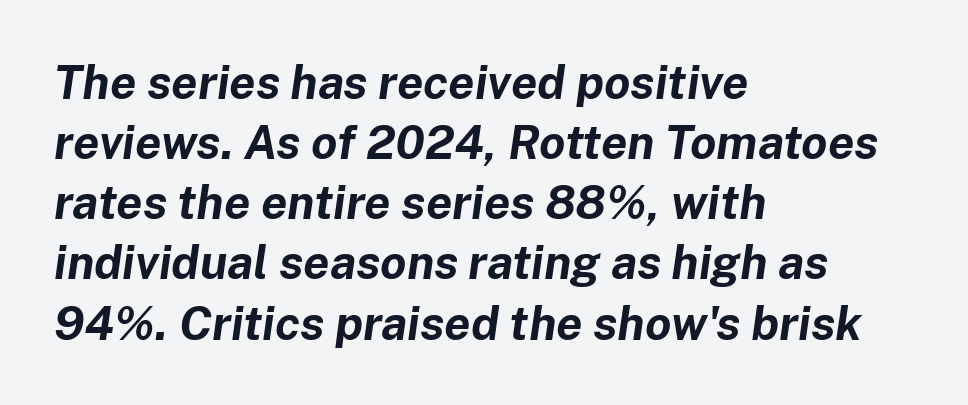
Tall strokes in this sample are angled rather than plumb. The face used here is proportionally spaced, like ordinary book or web type. Spacing between characters is what you'd get straight out of the box. Line starts are locked; line ends wander. The passage shown is not underscored anywhere. Look at the stroke-to-counter ratio: heavy, a bold.
